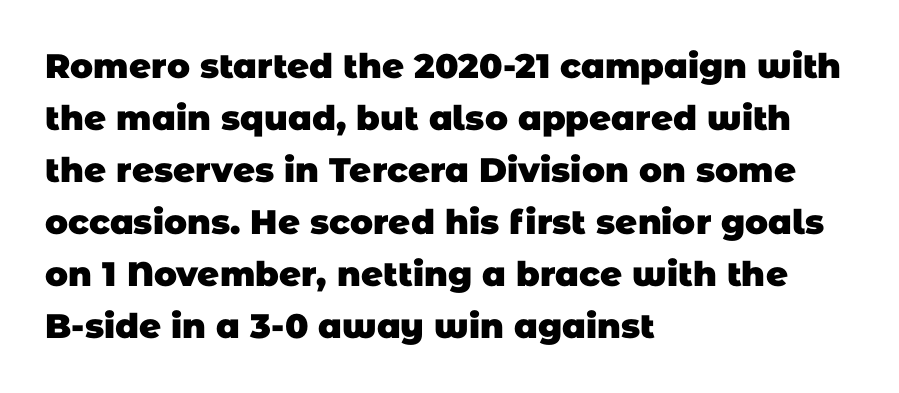
Horizontally, the lines are justified to the leading edge only. Each letter keeps its own natural width here, so spacing adapts to shape. Nope, no serifs anywhere on these letters. Emphasis by weight is at full strength: bold.
